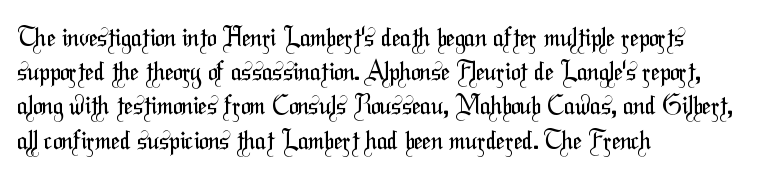
Q: Is the text bold? A: No.
Q: Is the text underlined? A: No.
Q: How is the paragraph aligned? A: Left-aligned.
Q: Is the spacing between letters normal or unusually wide? A: Normal.
Q: Is the spacing between lines tight, normal or loose? A: Normal.
